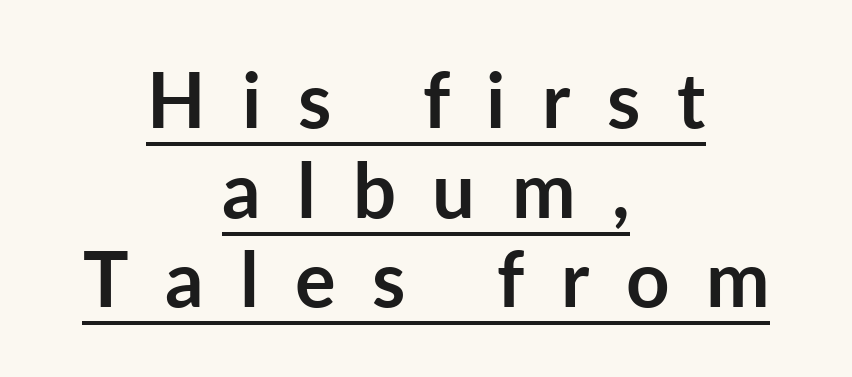
Q: Is the text bold? A: Yes.
Q: Is the text italic (slanted)? A: No, it is upright.
Q: Is the typeface a serif or a sans-serif typeface? A: Sans-serif.
Q: Is the text underlined? A: Yes.
Q: How is the paragraph aligned? A: Centered.
Q: Is the spacing between letters normal or unusually wide? A: Unusually wide.
Q: Width (condensed, normal, or wide)? A: Normal.
Q: Stroke contrast? A: Low.
Q: x-height? A: Medium.
Q: Monospaced? A: No.
